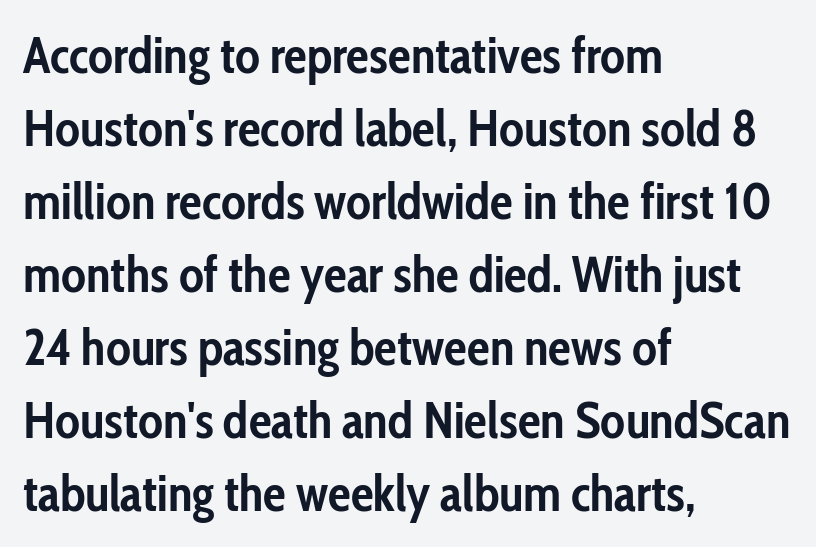
The image shows 51 px semibold, condensed sans-serif type, upright; set left-aligned, normal line spacing (1.43x), normal letter spacing, not underlined; low stroke contrast and a medium x-height.
